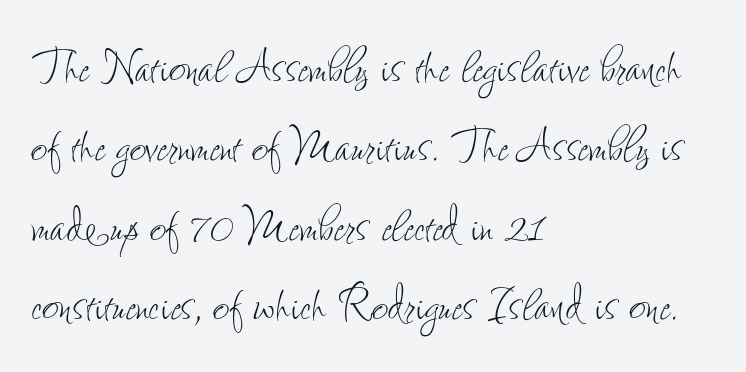
Q: Is the text bold? A: No.
Q: Is the text italic (slanted)? A: Yes.
Q: Is the text underlined? A: No.
Q: How is the paragraph aligned? A: Left-aligned.
Q: Is the spacing between letters normal or unusually wide? A: Normal.
Q: Is the spacing between lines tight, normal or loose? A: Normal.
Q: Width (condensed, normal, or wide)? A: Condensed.
Q: Stroke contrast? A: Low.
Q: x-height? A: Small.
Q: Monospaced? A: No.
